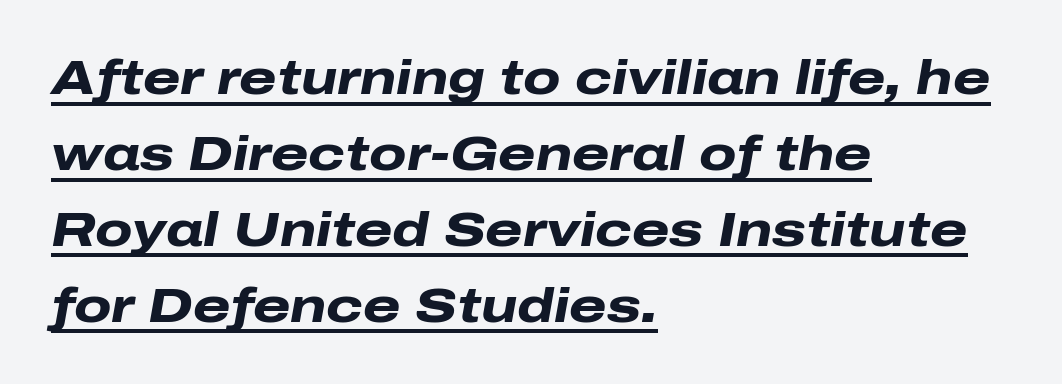
The image shows 48 px heavy, wide type, italic (leaning right); set left-aligned, normal line spacing (1.58x), normal letter spacing, underlined; low stroke contrast and a medium x-height.
